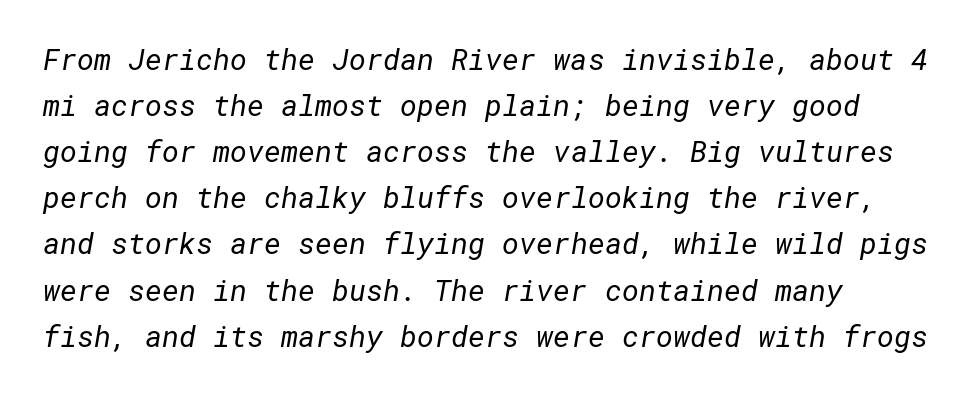
The strip under each line holds only bare page. This sample keeps an unexceptional amount of space between lines. The font family rendered here belongs to the sans-serif group. The face looks like a standard text weight, possibly lighter. Glyph-to-glyph distance matches everyday printed text.
